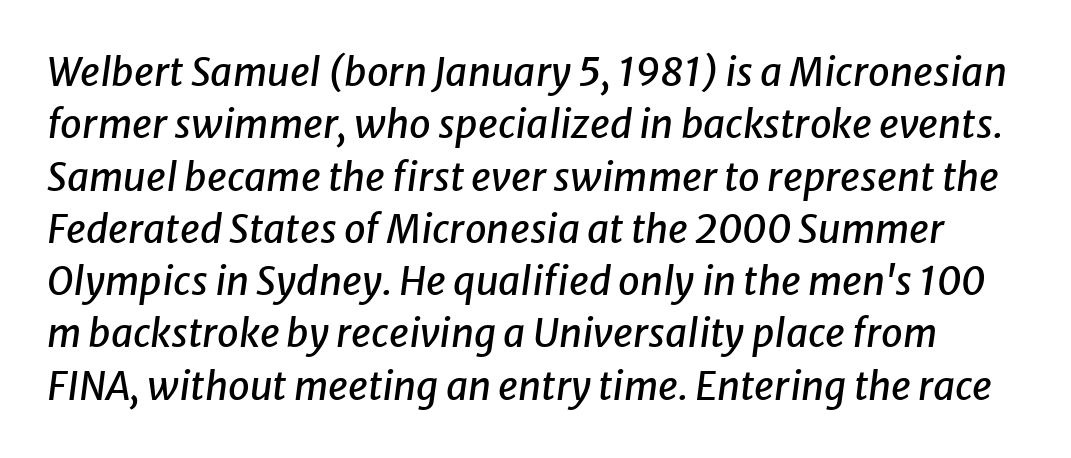
The image shows 39 px text type, italic (leaning right); set normal line spacing (1.34x), normal letter spacing, not underlined; low stroke contrast and a medium x-height.
